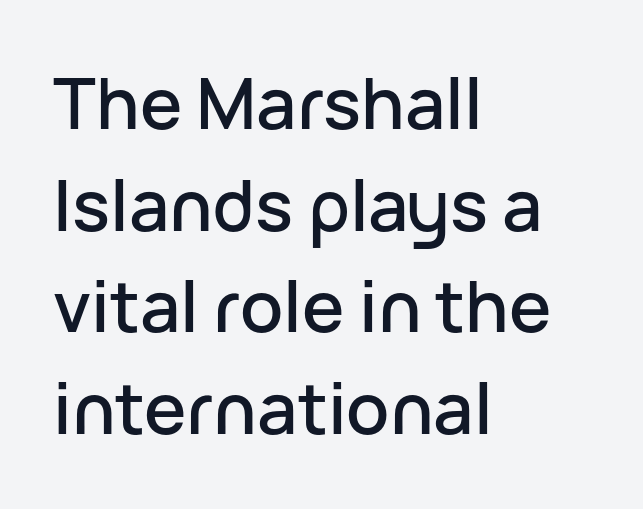
{"serif": "no", "italic": "no", "width": "normal", "stroke_contrast": "low", "x_height": "medium", "monospaced": "no", "underline": "no", "align": "left", "line_spacing": "normal", "line_spacing_ratio": 1.43, "letter_spacing": "normal", "letter_spacing_em": 0.0, "glyph_px": 71}
